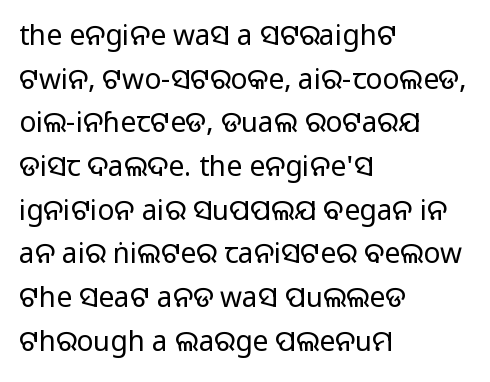
{"serif": "no", "italic": "no", "bold": "no", "weight": "regular", "width": "normal", "stroke_contrast": "low", "x_height": "large", "monospaced": "no", "underline": "no", "align": "left", "line_spacing": "normal", "line_spacing_ratio": 1.56, "letter_spacing": "normal", "letter_spacing_em": 0.0, "glyph_px": 28}
